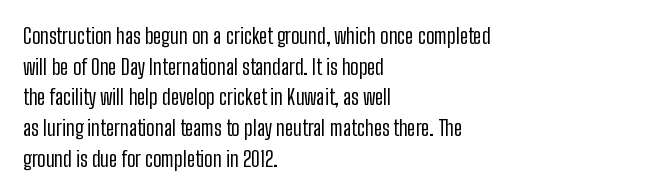
The image shows 21 px text type, upright; set left-aligned, normal line spacing (1.46x), normal letter spacing, not underlined.
